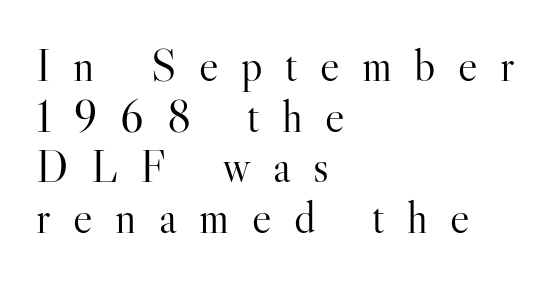
The image shows 46 px light serif type, upright; set left-aligned, tight line spacing (1.1x), unusually wide letter spacing (+0.49 em), not underlined; high stroke contrast and a small x-height.
